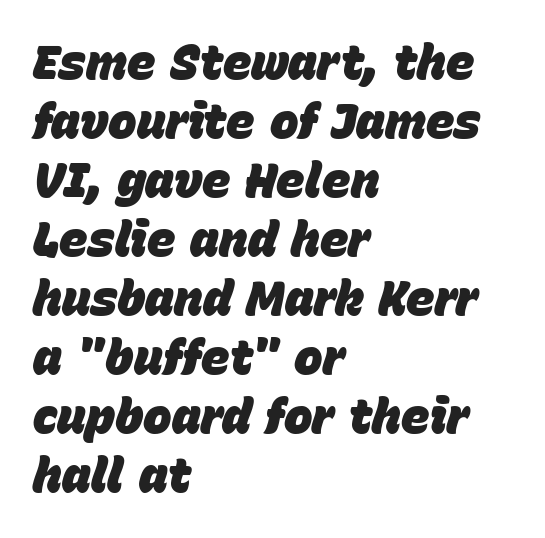
The horizontal fit of the characters is conventional and even. Think of a printed novel: that variable character pitch is what you see here. Chunky letters — that's bold for sure. Yep, that's italic — everything's leaning.
